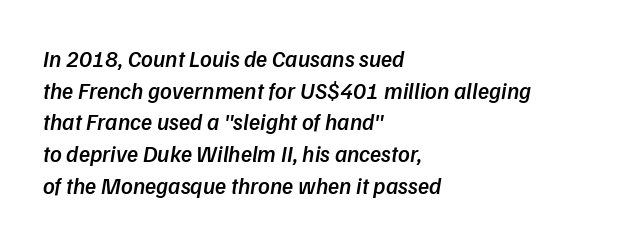
{"italic": "yes", "lean": "right", "slant_degrees": 9, "bold": "semi", "underline": "no", "align": "left", "line_spacing": "normal", "line_spacing_ratio": 1.38, "letter_spacing": "normal", "letter_spacing_em": 0.0, "glyph_px": 23}
